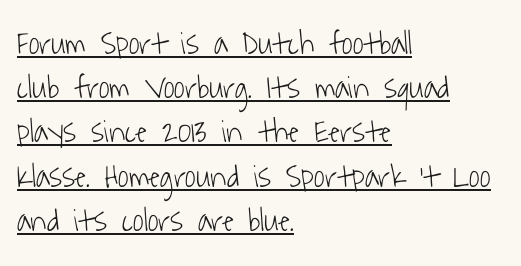
{"serif": "no", "bold": "no", "weight": "light", "width": "condensed", "stroke_contrast": "low", "x_height": "medium", "monospaced": "no", "underline": "yes", "align": "left", "line_spacing": "normal", "line_spacing_ratio": 1.34, "letter_spacing": "normal", "letter_spacing_em": 0.0, "glyph_px": 33}
